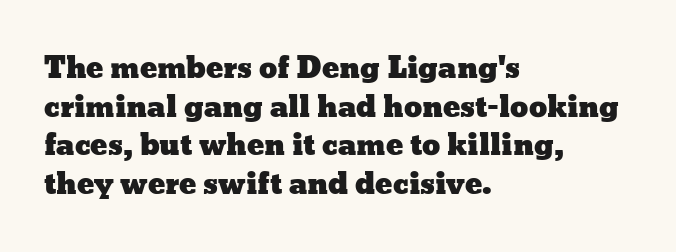
{"italic": "no", "width": "wide", "stroke_contrast": "low", "x_height": "medium", "monospaced": "no", "underline": "no", "align": "left", "line_spacing": "normal", "line_spacing_ratio": 1.33, "letter_spacing": "normal", "letter_spacing_em": 0.0, "glyph_px": 29}
